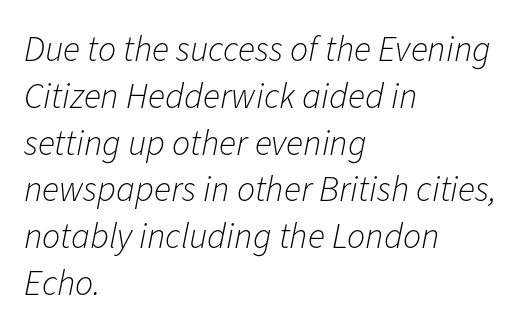
Q: Is the text bold? A: No.
Q: Is the text italic (slanted)? A: Yes, it leans right by about 11 degrees.
Q: Is the text underlined? A: No.
Q: How is the paragraph aligned? A: Left-aligned.
Q: Is the spacing between letters normal or unusually wide? A: Normal.
Q: Is the spacing between lines tight, normal or loose? A: Normal.
Q: Width (condensed, normal, or wide)? A: Normal.
Q: Stroke contrast? A: Low.
Q: x-height? A: Medium.
Q: Monospaced? A: No.
